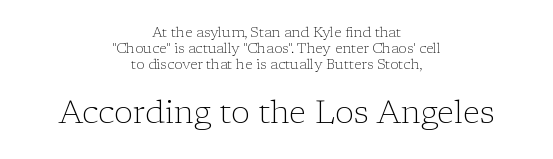
The image shows 32 px light serif type, upright; set centered, tight line spacing (1.14x), normal letter spacing, not underlined; the second (bottom) block is 2.29x larger; low stroke contrast and a medium x-height.
